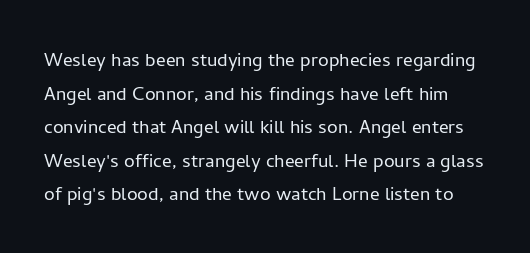
Q: Is the text bold? A: No.
Q: Is the text italic (slanted)? A: No, it is upright.
Q: Is the text underlined? A: No.
Q: Is the spacing between letters normal or unusually wide? A: Normal.
Q: Is the spacing between lines tight, normal or loose? A: Normal.
